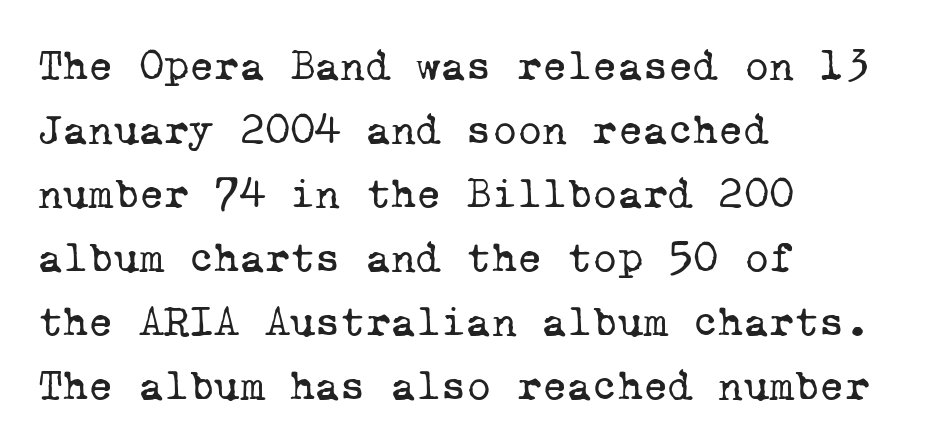
Line spacing here is normal. The horizontal fit of the characters is conventional and even. Here the designer chose a console-style face with uniform glyph widths. The cut favours lightness, reaching ordinary text weight at its darkest. The specimen omits any rule beneath the text block's lines.
